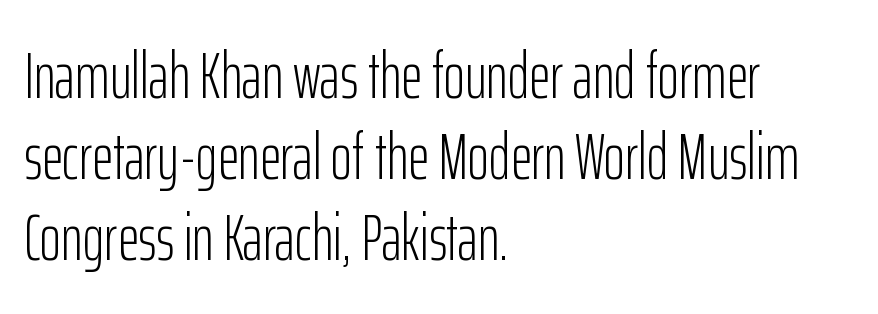
Reading down the column, the eye jumps a familiar distance to each next line. This sample is left-justified, so line endings fall wherever the words run out. A typesetter would call this zero additional tracking. Is this a heavy cut? Hardly; it is regular or lighter.
